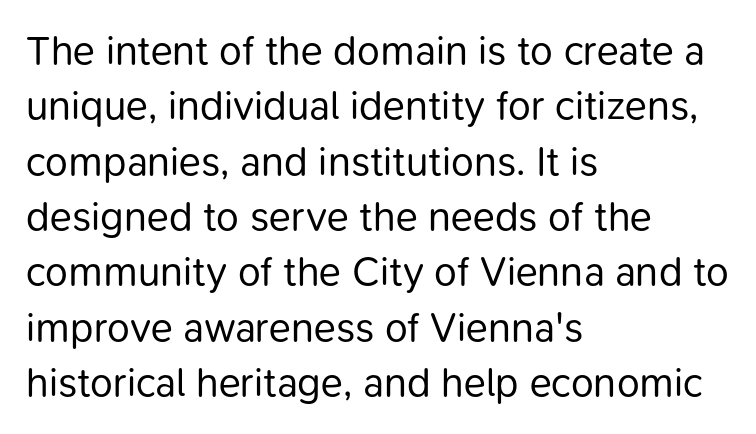
The image shows 41 px regular-weight sans-serif type, upright; set left-aligned, normal line spacing (1.35x), normal letter spacing, not underlined; low stroke contrast and a medium x-height.
